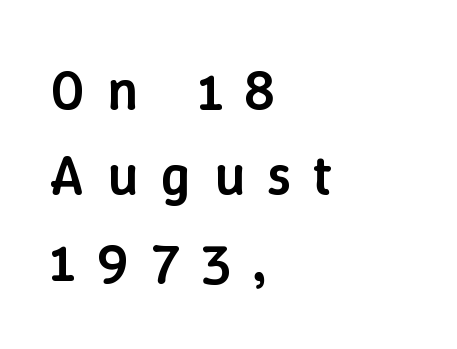
{"italic": "no", "bold": "semi", "weight": "semibold", "width": "normal", "stroke_contrast": "low", "x_height": "medium", "monospaced": "no", "underline": "no", "align": "left", "line_spacing": "normal", "line_spacing_ratio": 1.5, "letter_spacing": "wide", "letter_spacing_em": 0.41, "glyph_px": 57}
